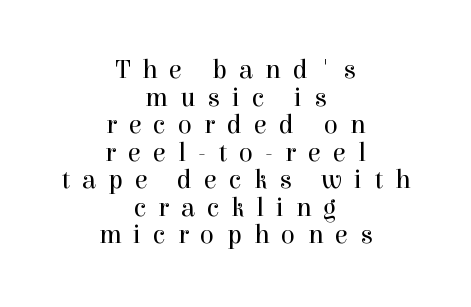
You could barely slide anything between these rows. Alignment: centered. Lines of text with bare space underneath. It's the straight-up-and-down kind of type. Heft: none added — not bold.
